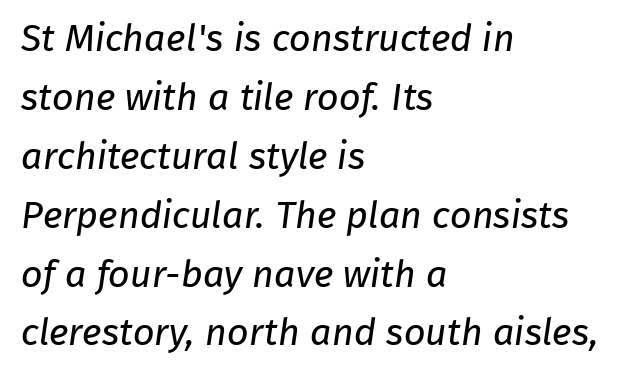
Q: Is the text bold? A: No.
Q: Is the typeface a serif or a sans-serif typeface? A: Sans-serif.
Q: Is the text underlined? A: No.
Q: How is the paragraph aligned? A: Left-aligned.
Q: Is the spacing between letters normal or unusually wide? A: Normal.
Q: Is the spacing between lines tight, normal or loose? A: Normal.
Q: Width (condensed, normal, or wide)? A: Normal.
Q: Stroke contrast? A: Low.
Q: x-height? A: Medium.
Q: Monospaced? A: No.
